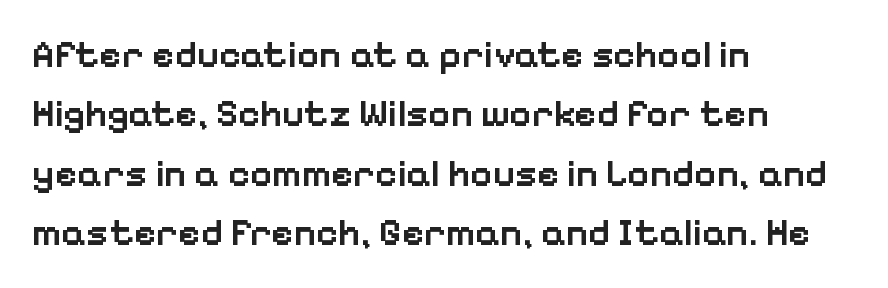
Q: Is the text bold? A: Semi-bold.
Q: Is the text italic (slanted)? A: No, it is upright.
Q: Is the typeface a serif or a sans-serif typeface? A: Sans-serif.
Q: Is the text underlined? A: No.
Q: How is the paragraph aligned? A: Left-aligned.
Q: Is the spacing between letters normal or unusually wide? A: Normal.
Q: Is the spacing between lines tight, normal or loose? A: Normal.
Q: Width (condensed, normal, or wide)? A: Normal.
Q: Stroke contrast? A: Low.
Q: x-height? A: Medium.
Q: Monospaced? A: No.
